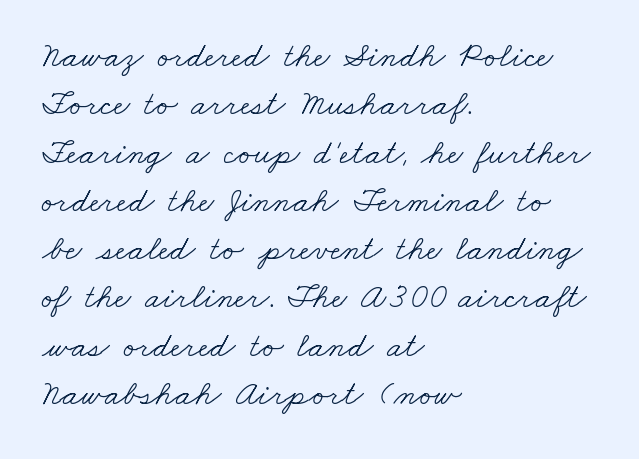
Q: Is the text bold? A: No.
Q: Is the typeface a serif or a sans-serif typeface? A: Serif.
Q: Is the text underlined? A: No.
Q: How is the paragraph aligned? A: Left-aligned.
Q: Is the spacing between letters normal or unusually wide? A: Normal.
Q: Is the spacing between lines tight, normal or loose? A: Normal.
Q: Width (condensed, normal, or wide)? A: Wide.
Q: Stroke contrast? A: Low.
Q: x-height? A: Small.
Q: Monospaced? A: No.
